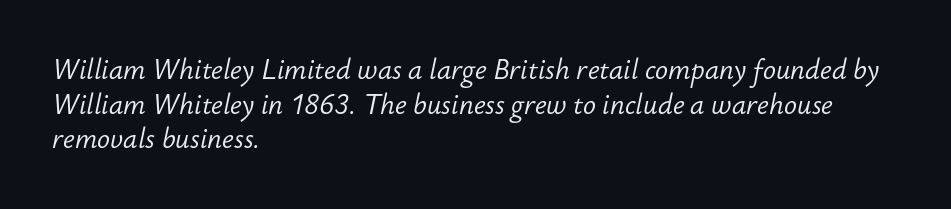
{"italic": "yes", "lean": "right", "slant_degrees": 12, "bold": "no", "underline": "no", "align": "left", "line_spacing": "normal", "line_spacing_ratio": 1.28, "letter_spacing": "normal", "letter_spacing_em": 0.0, "glyph_px": 27}
